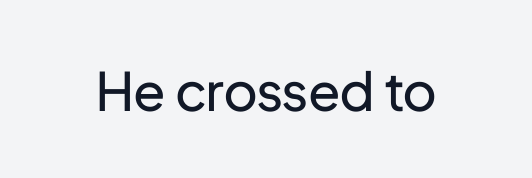
No feet cap the strokes, marking this as sans-serif type. How are the letters spaced? Ordinarily, with no added tracking. Heft: none added — not bold. These lines are rendered in a variable-pitch font.
